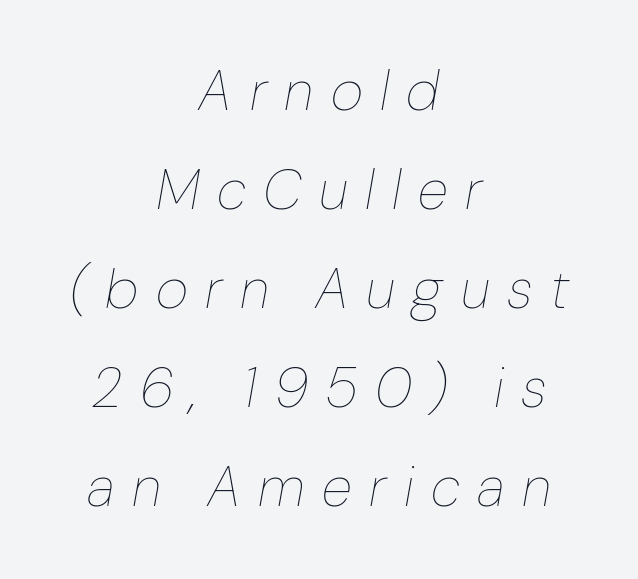
{"italic": "yes", "lean": "right", "slant_degrees": 10, "bold": "no", "weight": "thin", "width": "normal", "stroke_contrast": "low", "x_height": "medium", "monospaced": "no", "underline": "no", "align": "center", "line_spacing_ratio": 1.77, "letter_spacing": "wide", "letter_spacing_em": 0.31, "glyph_px": 56}
